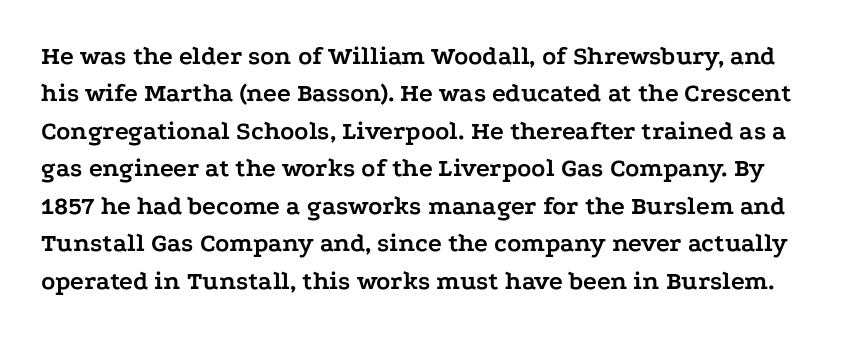
Q: Is the text bold? A: Yes.
Q: Is the text italic (slanted)? A: No, it is upright.
Q: Is the text underlined? A: No.
Q: Is the spacing between letters normal or unusually wide? A: Normal.
Q: Is the spacing between lines tight, normal or loose? A: Normal.
